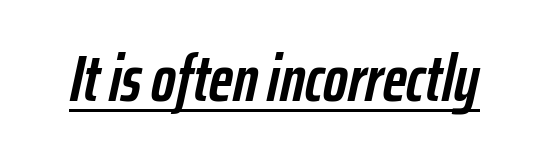
The image shows 66 px semibold, condensed type, italic (leaning right); set normal letter spacing, underlined; low stroke contrast and a medium x-height.
